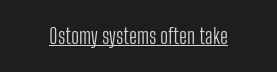
Q: Is the text bold? A: No.
Q: Is the text italic (slanted)? A: No, it is upright.
Q: Is the text underlined? A: Yes.
Q: Is the spacing between letters normal or unusually wide? A: Normal.
